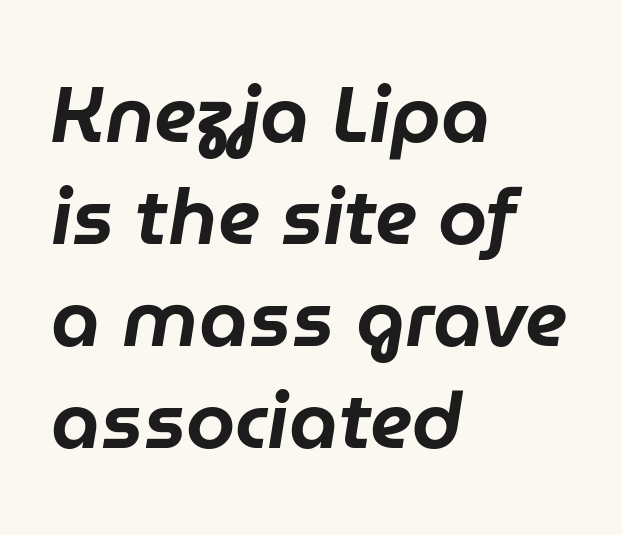
{"italic": "yes", "lean": "right", "slant_degrees": 9, "width": "normal", "stroke_contrast": "low", "x_height": "medium", "monospaced": "no", "underline": "no", "align": "left", "line_spacing": "normal", "line_spacing_ratio": 1.29, "letter_spacing": "normal", "letter_spacing_em": 0.0, "glyph_px": 79}
